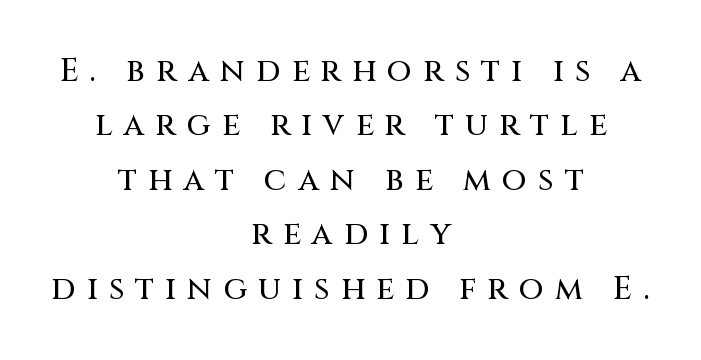
{"serif": "no", "italic": "no", "width": "normal", "stroke_contrast": "medium", "x_height": "large", "monospaced": "no", "underline": "no", "align": "center", "line_spacing": "normal", "line_spacing_ratio": 1.7, "letter_spacing": "wide", "letter_spacing_em": 0.35, "glyph_px": 32}
